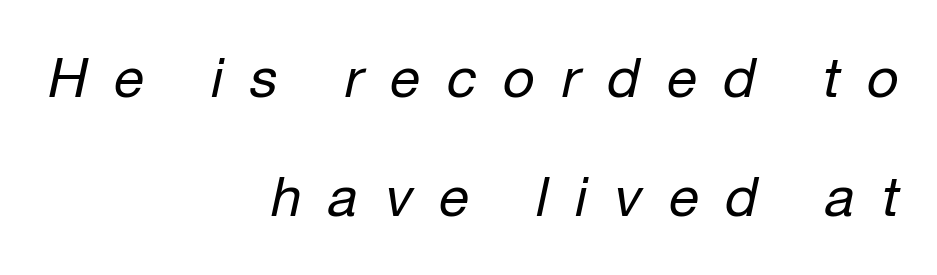
Q: Is the text bold? A: No.
Q: Is the text italic (slanted)? A: Yes, it leans right by about 12 degrees.
Q: Is the text underlined? A: No.
Q: How is the paragraph aligned? A: Right-aligned.
Q: Is the spacing between letters normal or unusually wide? A: Unusually wide.
Q: Is the spacing between lines tight, normal or loose? A: Loose.
Q: Width (condensed, normal, or wide)? A: Normal.
Q: Stroke contrast? A: Low.
Q: x-height? A: Medium.
Q: Monospaced? A: No.
